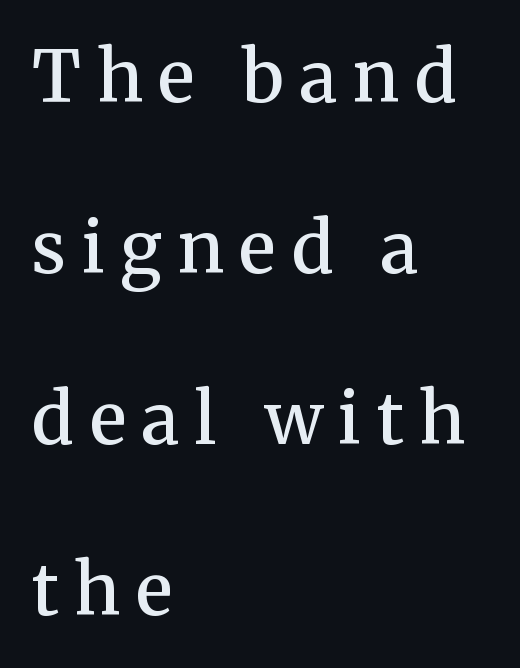
Q: Is the text bold? A: Semi-bold.
Q: Is the text italic (slanted)? A: No, it is upright.
Q: Is the typeface a serif or a sans-serif typeface? A: Serif.
Q: Is the text underlined? A: No.
Q: How is the paragraph aligned? A: Left-aligned.
Q: Is the spacing between letters normal or unusually wide? A: Unusually wide.
Q: Is the spacing between lines tight, normal or loose? A: Loose.
Q: Width (condensed, normal, or wide)? A: Normal.
Q: Stroke contrast? A: Medium.
Q: x-height? A: Medium.
Q: Monospaced? A: No.
